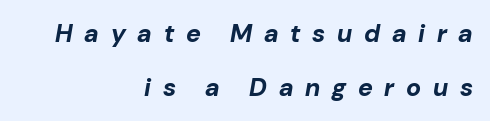
Does the weight exceed regular? Yes, all the way to bold. One glance says open: line gaps are wider than usual. The line texture is sparse and dotted thanks to wide tracking. Where is the straight margin? On the right.
